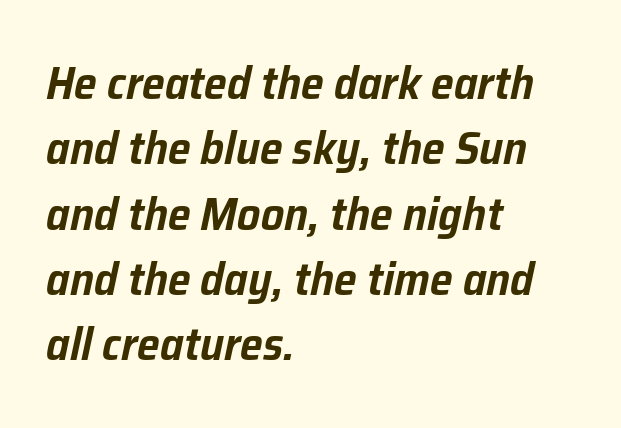
{"italic": "yes", "lean": "right", "slant_degrees": 12, "width": "normal", "stroke_contrast": "low", "x_height": "medium", "monospaced": "no", "underline": "no", "align": "left", "line_spacing": "normal", "line_spacing_ratio": 1.42, "letter_spacing": "normal", "letter_spacing_em": 0.0, "glyph_px": 46}
